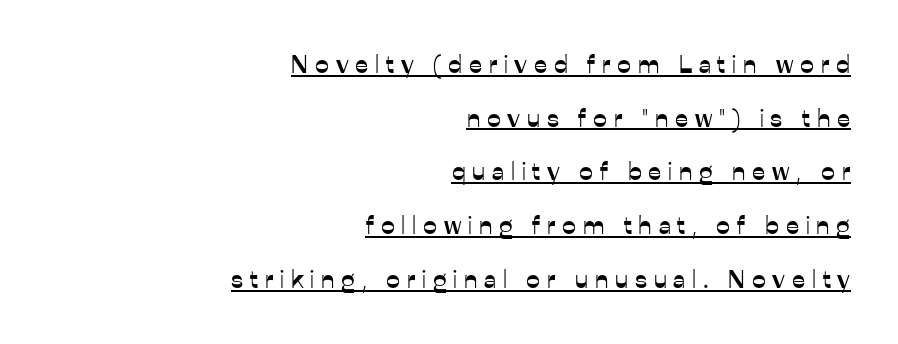
{"italic": "no", "underline": "yes", "align": "right", "line_spacing": "loose", "line_spacing_ratio": 2.15, "letter_spacing": "wide", "letter_spacing_em": 0.27, "glyph_px": 25}
